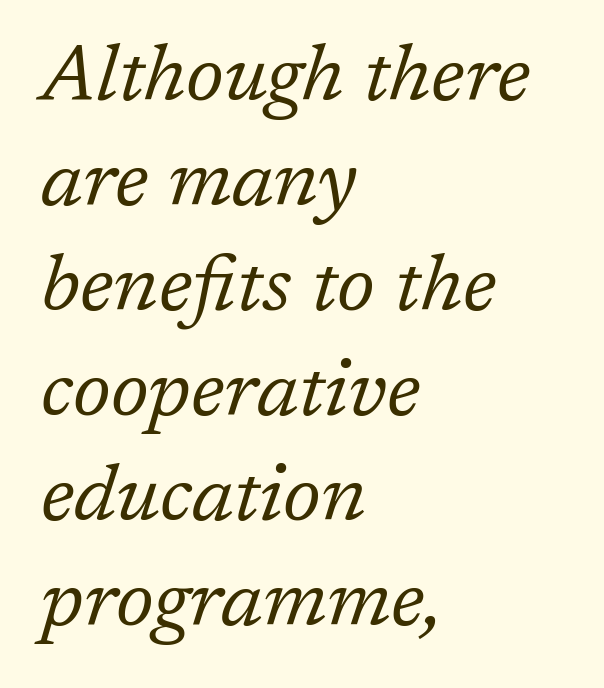
The image shows 79 px regular-weight serif type, italic (leaning right); set left-aligned, normal line spacing (1.33x), normal letter spacing, not underlined; low stroke contrast and a medium x-height.
